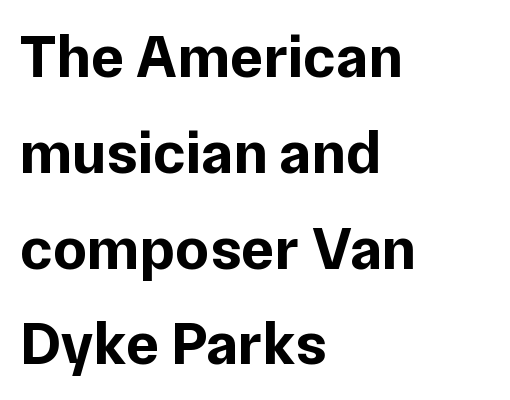
The image shows 61 px bold sans-serif type, upright; set left-aligned, normal line spacing (1.57x), normal letter spacing, not underlined; low stroke contrast and a medium x-height.
